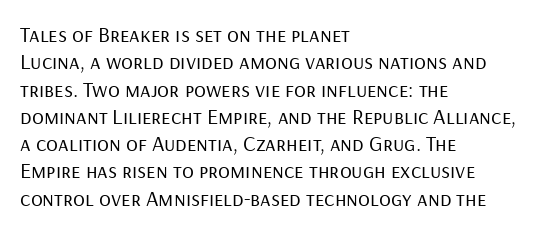
{"italic": "no", "bold": "no", "underline": "no", "align": "left", "line_spacing_ratio": 1.24, "letter_spacing": "normal", "letter_spacing_em": 0.0, "glyph_px": 22}
